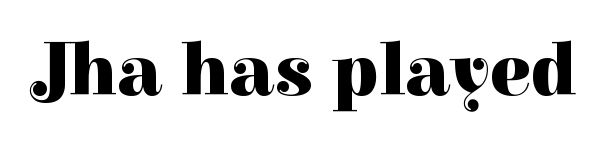
{"serif": "yes", "italic": "no", "bold": "yes", "weight": "heavy", "width": "normal", "stroke_contrast": "high", "x_height": "medium", "monospaced": "no", "underline": "no", "letter_spacing": "normal", "letter_spacing_em": 0.0, "glyph_px": 75}
